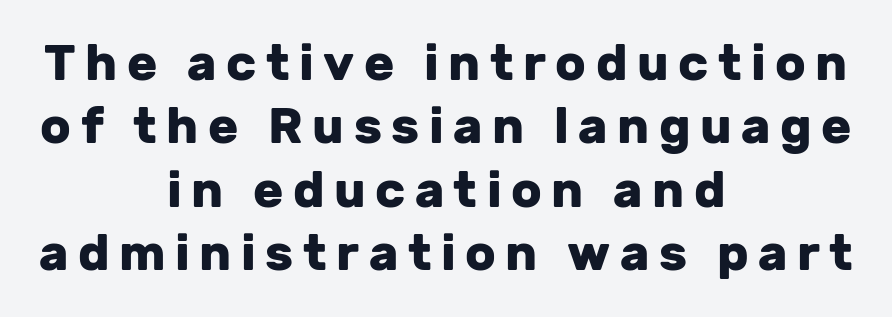
{"serif": "no", "italic": "no", "bold": "yes", "weight": "heavy", "width": "normal", "stroke_contrast": "low", "x_height": "medium", "monospaced": "no", "underline": "no", "align": "center", "line_spacing": "normal", "line_spacing_ratio": 1.27, "glyph_px": 50}
